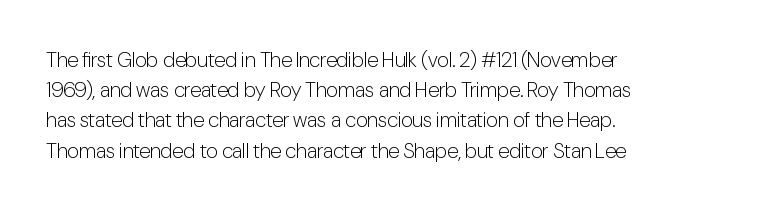
{"italic": "no", "bold": "no", "underline": "no", "align": "left", "line_spacing": "normal", "line_spacing_ratio": 1.44, "letter_spacing": "normal", "letter_spacing_em": 0.0, "glyph_px": 21}
